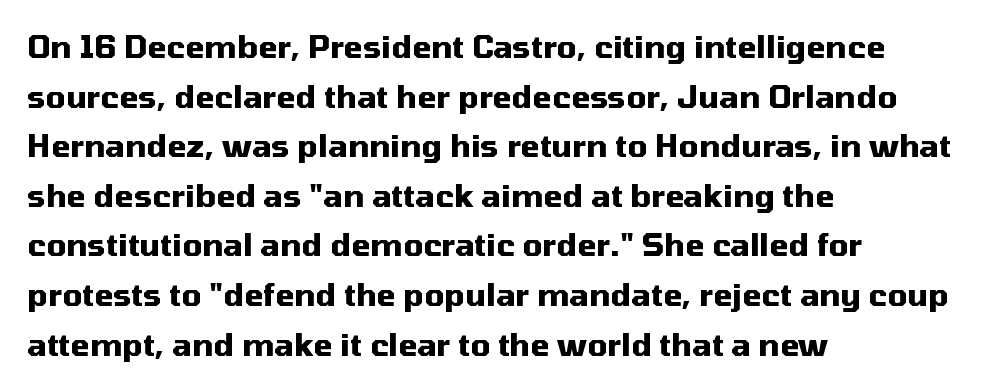
{"serif": "no", "italic": "no", "bold": "yes", "weight": "heavy", "width": "normal", "stroke_contrast": "medium", "x_height": "medium", "monospaced": "no", "underline": "no", "align": "left", "line_spacing": "normal", "line_spacing_ratio": 1.6, "letter_spacing": "normal", "letter_spacing_em": 0.0, "glyph_px": 31}
